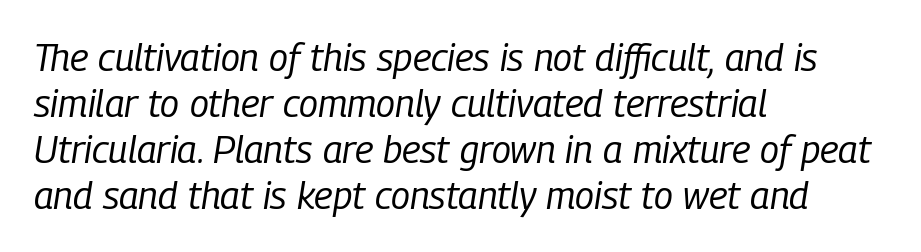
The image shows 38 px regular-weight, condensed type, italic (leaning right); set left-aligned, line spacing 1.21x, normal letter spacing, not underlined; low stroke contrast and a medium x-height.
